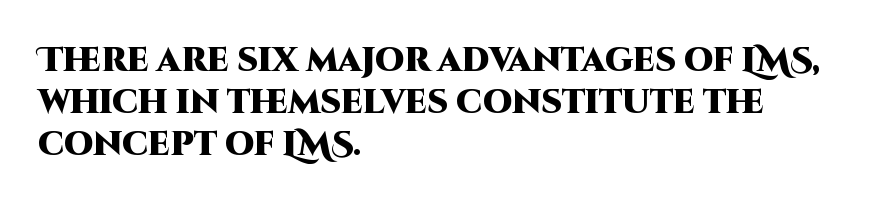
Q: Is the text bold? A: Yes.
Q: Is the text italic (slanted)? A: No, it is upright.
Q: Is the typeface a serif or a sans-serif typeface? A: Sans-serif.
Q: Is the text underlined? A: No.
Q: How is the paragraph aligned? A: Left-aligned.
Q: Is the spacing between letters normal or unusually wide? A: Normal.
Q: Is the spacing between lines tight, normal or loose? A: Normal.
Q: Width (condensed, normal, or wide)? A: Normal.
Q: Stroke contrast? A: High.
Q: x-height? A: Large.
Q: Monospaced? A: No.
